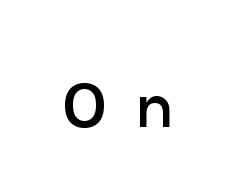
{"serif": "no", "italic": "no", "bold": "no", "weight": "regular", "width": "normal", "stroke_contrast": "low", "x_height": "medium", "monospaced": "no", "underline": "no", "letter_spacing": "wide", "letter_spacing_em": 0.4, "glyph_px": 76}
